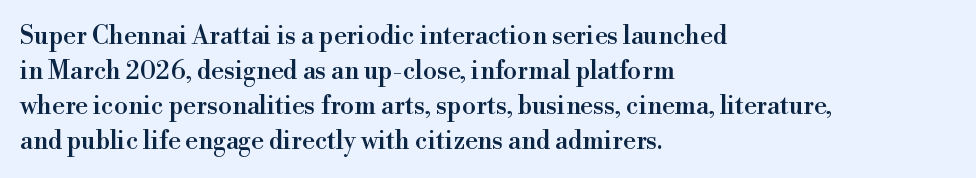
The rendering uses a moderate line-height, typical for paragraphs. A typesetter would call this zero additional tracking. Teacher's note: observe the even left margin — that is flush-left alignment. The string is rendered with underlining switched off. Posture: straight, roman, zero tilt.
